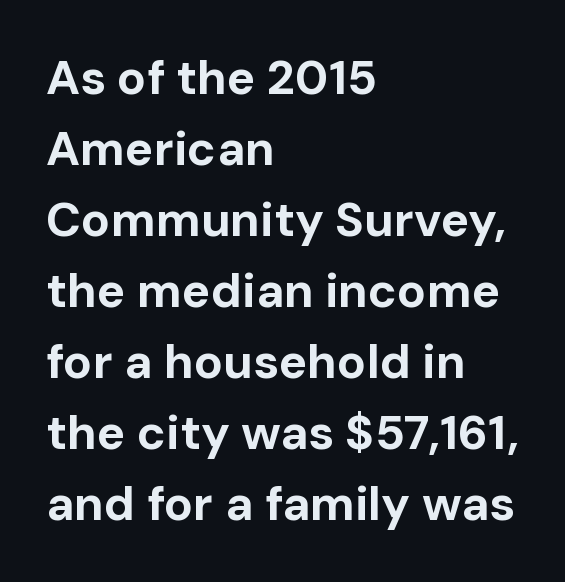
Q: Is the text bold? A: Yes.
Q: Is the text italic (slanted)? A: No, it is upright.
Q: Is the typeface a serif or a sans-serif typeface? A: Sans-serif.
Q: Is the text underlined? A: No.
Q: How is the paragraph aligned? A: Left-aligned.
Q: Is the spacing between letters normal or unusually wide? A: Normal.
Q: Is the spacing between lines tight, normal or loose? A: Normal.
Q: Width (condensed, normal, or wide)? A: Normal.
Q: Stroke contrast? A: Low.
Q: x-height? A: Medium.
Q: Monospaced? A: No.
